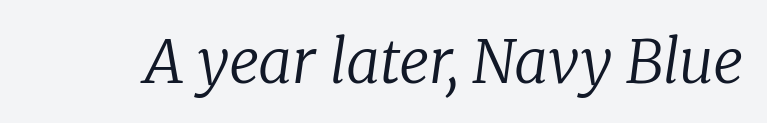
{"serif": "yes", "italic": "yes", "lean": "right", "slant_degrees": 8, "bold": "no", "weight": "regular", "width": "normal", "stroke_contrast": "low", "x_height": "medium", "monospaced": "no", "underline": "no", "letter_spacing": "normal", "letter_spacing_em": 0.0, "glyph_px": 60}
